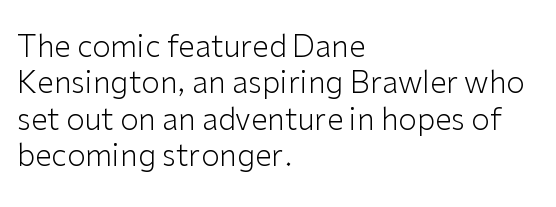
The font family rendered here belongs to the sans-serif group. Rule under the text: the space is simply empty. Think of a printed novel: that variable character pitch is what you see here. Is the block centered? No — it sits flush against the left margin. Compared with typical body copy, the letter spacing here is the same.
